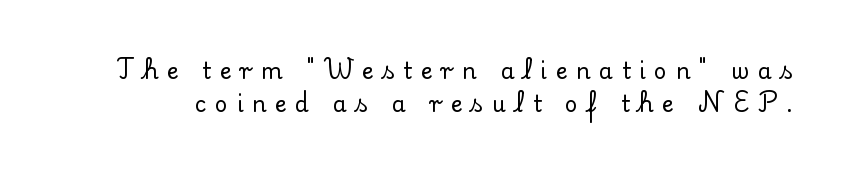
Q: Is the text italic (slanted)? A: No, it is upright.
Q: Is the text underlined? A: No.
Q: Is the spacing between letters normal or unusually wide? A: Unusually wide.
Q: Is the spacing between lines tight, normal or loose? A: Normal.
